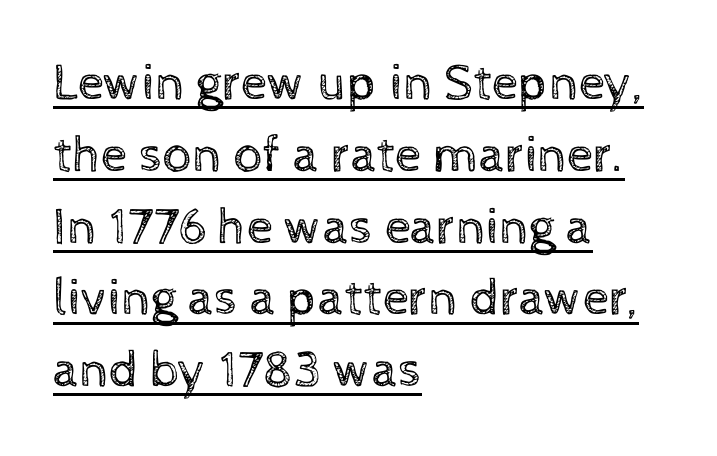
Q: Is the text bold? A: No.
Q: Is the text italic (slanted)? A: No, it is upright.
Q: Is the text underlined? A: Yes.
Q: How is the paragraph aligned? A: Left-aligned.
Q: Is the spacing between letters normal or unusually wide? A: Normal.
Q: Is the spacing between lines tight, normal or loose? A: Normal.
Q: Width (condensed, normal, or wide)? A: Normal.
Q: x-height? A: Medium.
Q: Monospaced? A: No.
